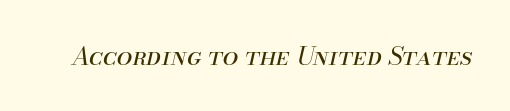
The cut favours lightness, reaching ordinary text weight at its darkest. No word sits above an underline. Notice how the stems are inclined rather than vertical — that's the hallmark of italics. Each word holds together tightly as a unit, with standard inter-letter gaps.
